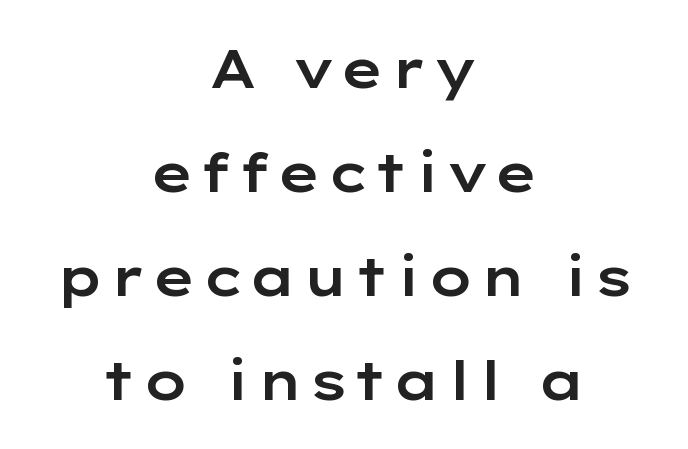
{"serif": "no", "italic": "no", "width": "wide", "stroke_contrast": "low", "x_height": "medium", "monospaced": "no", "underline": "no", "align": "center", "line_spacing": "loose", "line_spacing_ratio": 1.96, "glyph_px": 53}
